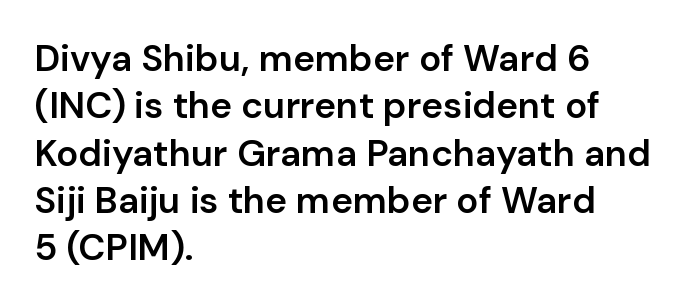
The image shows 37 px semibold sans-serif type, upright; set left-aligned, normal line spacing (1.28x), normal letter spacing, not underlined; low stroke contrast and a medium x-height.
